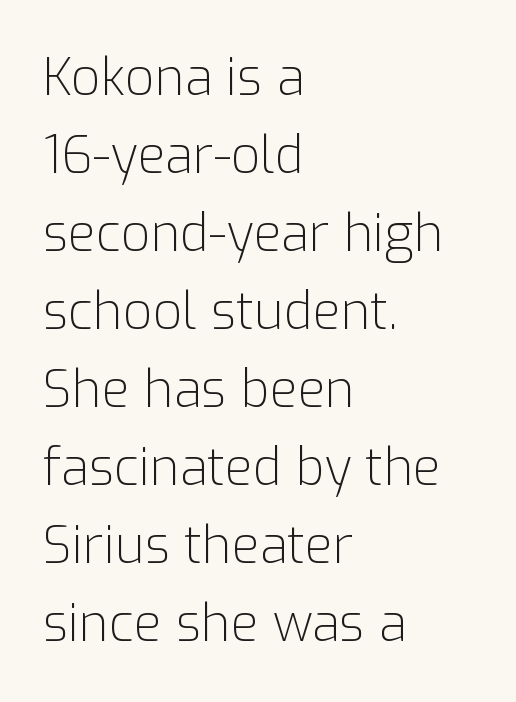
Each letter's strokes conclude bluntly, with no projecting serifs. Successive baselines arrive at the customary interval. The gaps between neighbouring characters are ordinary and unremarkable. Alignment: flush left.
